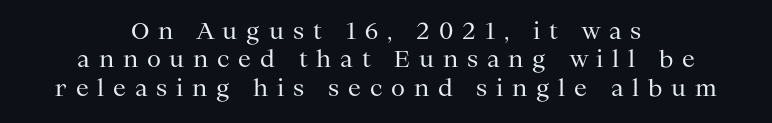
The image shows 23 px text type, upright; set centered, line spacing 1.23x, unusually wide letter spacing (+0.38 em), not underlined.
